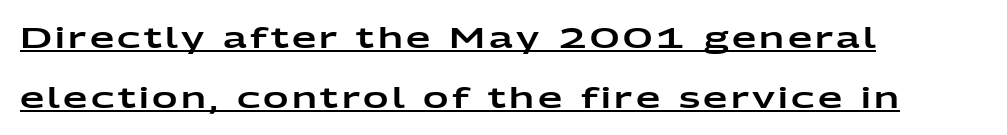
Each letter keeps its own natural width here, so spacing adapts to shape. Vertical strokes here are truly vertical. The rag falls on the right side of this text block. The leading is generous, giving the passage an open texture. The font family rendered here belongs to the sans-serif group. The string is rendered with underlining switched on.
